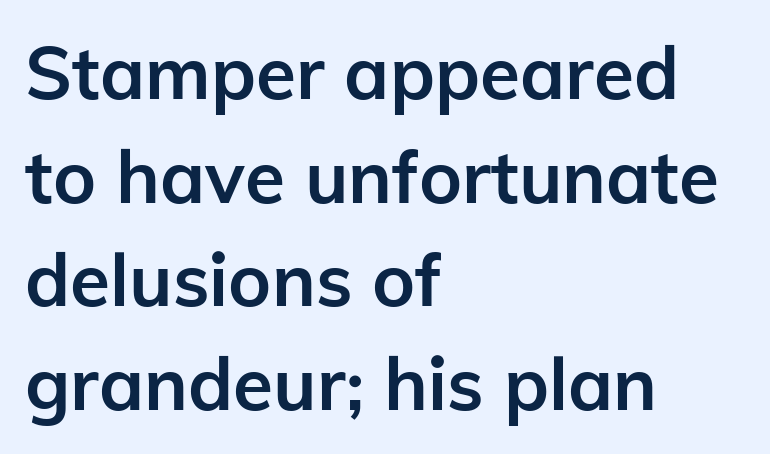
{"serif": "no", "italic": "no", "bold": "yes", "weight": "semibold", "width": "normal", "stroke_contrast": "low", "x_height": "medium", "monospaced": "no", "underline": "no", "align": "left", "line_spacing": "normal", "line_spacing_ratio": 1.42, "letter_spacing": "normal", "letter_spacing_em": 0.0, "glyph_px": 73}
